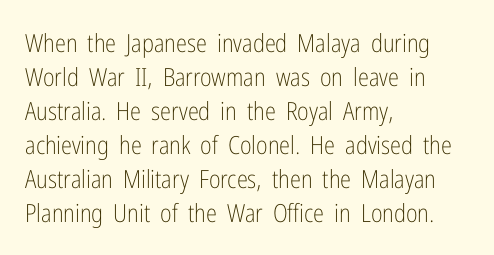
{"italic": "no", "bold": "no", "underline": "no", "align": "left", "line_spacing": "normal", "line_spacing_ratio": 1.36, "letter_spacing": "normal", "letter_spacing_em": 0.0, "glyph_px": 25}
